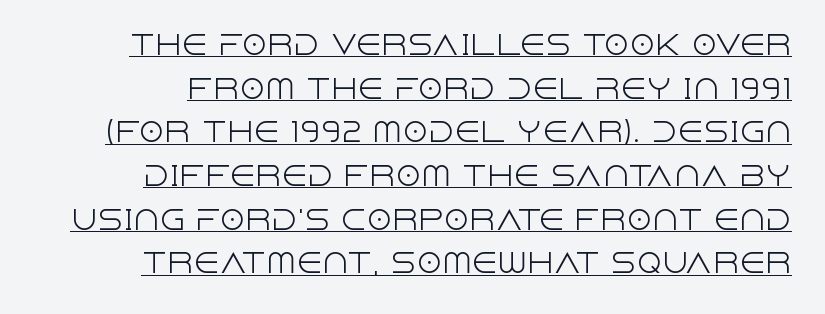
Q: Is the text bold? A: No.
Q: Is the text italic (slanted)? A: No, it is upright.
Q: Is the text underlined? A: Yes.
Q: Is the spacing between letters normal or unusually wide? A: Normal.
Q: Is the spacing between lines tight, normal or loose? A: Normal.
